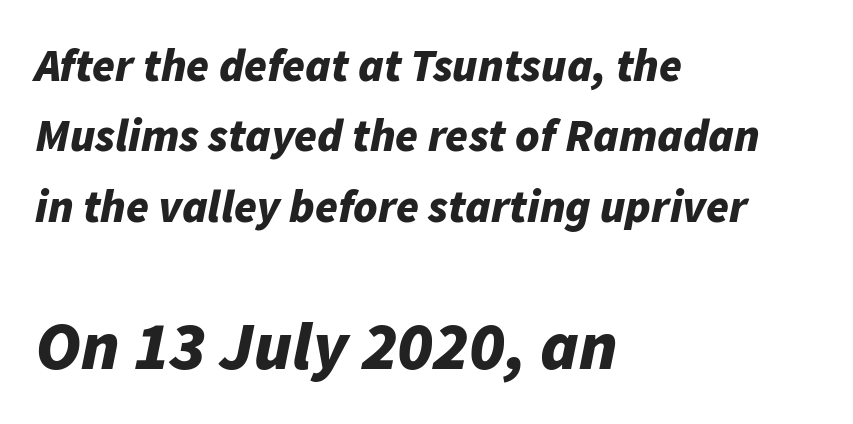
Students, note that the glyphs here touch the page at normal intervals. The specimen reads as italic at a glance. These lines are set flush left with a ragged right edge. Leading matches the norm, producing a regular column. The letters in the lower block stand taller than those in the block above.
